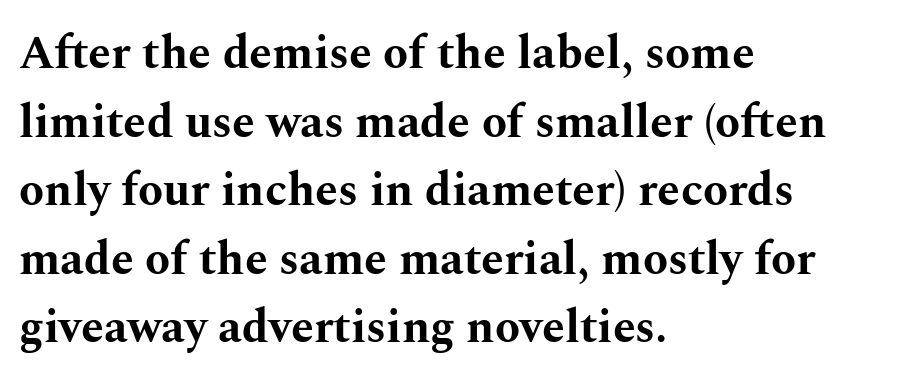
Q: Is the text bold? A: Yes.
Q: Is the text italic (slanted)? A: No, it is upright.
Q: Is the typeface a serif or a sans-serif typeface? A: Serif.
Q: Is the text underlined? A: No.
Q: How is the paragraph aligned? A: Left-aligned.
Q: Is the spacing between letters normal or unusually wide? A: Normal.
Q: Is the spacing between lines tight, normal or loose? A: Normal.
Q: Width (condensed, normal, or wide)? A: Wide.
Q: Stroke contrast? A: Medium.
Q: x-height? A: Medium.
Q: Monospaced? A: No.
